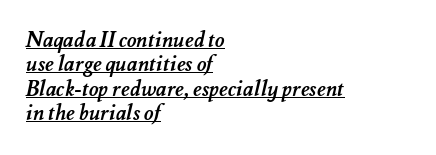
Q: Is the text bold? A: Yes.
Q: Is the text underlined? A: Yes.
Q: How is the paragraph aligned? A: Left-aligned.
Q: Is the spacing between letters normal or unusually wide? A: Normal.
